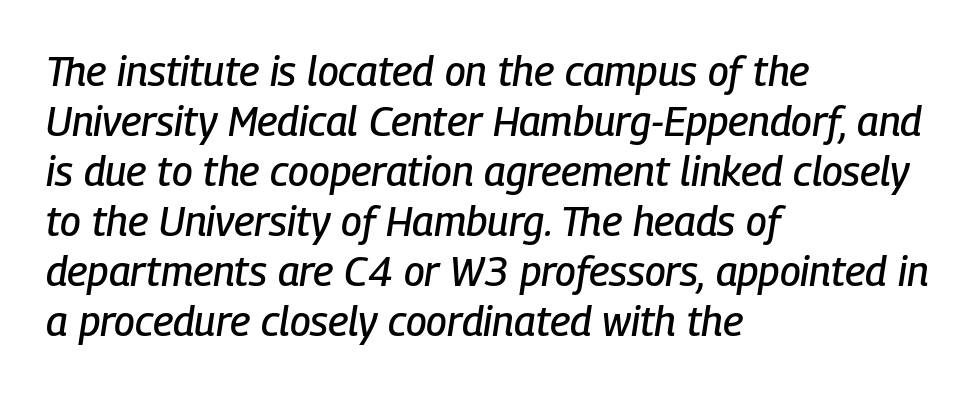
The axis of the letterforms is tilted away from vertical. The passage shown is typed in a proportional face where columns would drift. Has an underline been added? It has not. Letter spacing: default.
